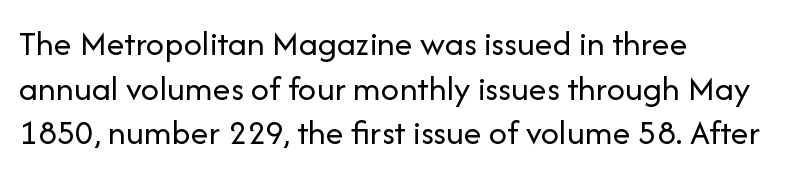
Q: Is the text bold? A: No.
Q: Is the text italic (slanted)? A: No, it is upright.
Q: Is the typeface a serif or a sans-serif typeface? A: Sans-serif.
Q: Is the text underlined? A: No.
Q: How is the paragraph aligned? A: Left-aligned.
Q: Is the spacing between letters normal or unusually wide? A: Normal.
Q: Width (condensed, normal, or wide)? A: Normal.
Q: Stroke contrast? A: Low.
Q: x-height? A: Medium.
Q: Monospaced? A: No.
